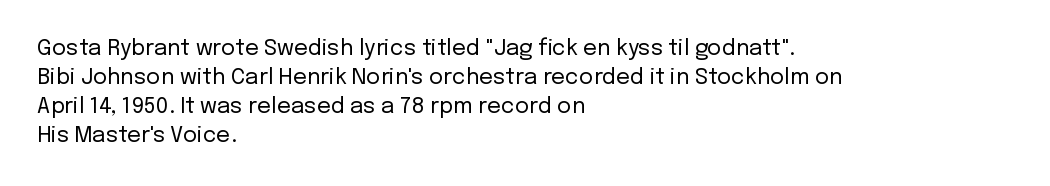
{"italic": "no", "bold": "no", "underline": "no", "align": "left", "line_spacing": "normal", "line_spacing_ratio": 1.32, "letter_spacing": "normal", "letter_spacing_em": 0.0, "glyph_px": 22}
